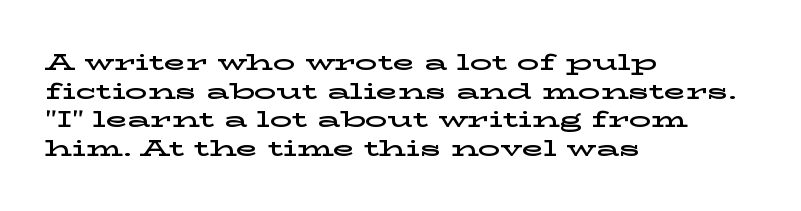
Q: Is the text italic (slanted)? A: No, it is upright.
Q: Is the text underlined? A: No.
Q: How is the paragraph aligned? A: Left-aligned.
Q: Is the spacing between letters normal or unusually wide? A: Normal.
Q: Is the spacing between lines tight, normal or loose? A: Normal.
